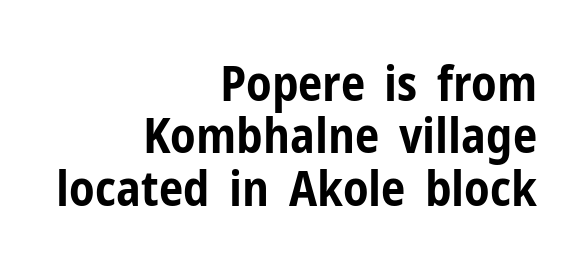
Q: Is the text bold? A: Yes.
Q: Is the text italic (slanted)? A: No, it is upright.
Q: Is the typeface a serif or a sans-serif typeface? A: Sans-serif.
Q: Is the text underlined? A: No.
Q: How is the paragraph aligned? A: Right-aligned.
Q: Is the spacing between letters normal or unusually wide? A: Normal.
Q: Is the spacing between lines tight, normal or loose? A: Tight.
Q: Width (condensed, normal, or wide)? A: Condensed.
Q: Stroke contrast? A: Low.
Q: x-height? A: Medium.
Q: Monospaced? A: No.
